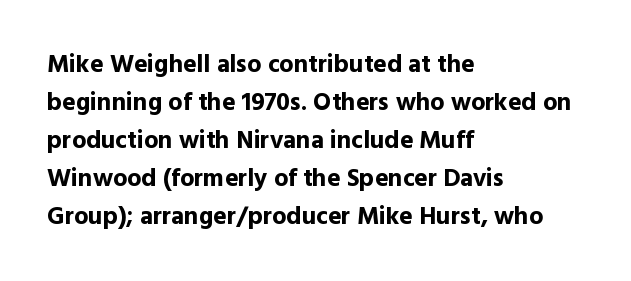
{"italic": "no", "bold": "yes", "underline": "no", "align": "left", "line_spacing": "normal", "line_spacing_ratio": 1.52, "letter_spacing": "normal", "letter_spacing_em": 0.0, "glyph_px": 25}
